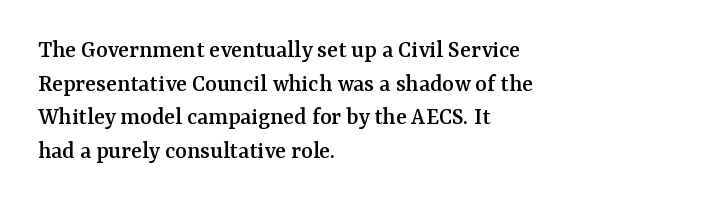
Q: Is the text italic (slanted)? A: No, it is upright.
Q: Is the text underlined? A: No.
Q: How is the paragraph aligned? A: Left-aligned.
Q: Is the spacing between letters normal or unusually wide? A: Normal.
Q: Is the spacing between lines tight, normal or loose? A: Normal.
